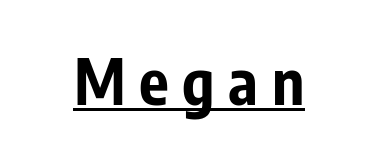
Strokes here are thick enough to call this a true bold. A typesetter would call this heavily tracked-out type. Like a heading marked for emphasis, these lines bear an underscore. The characters display no serif detailing; their extremities are plain.
